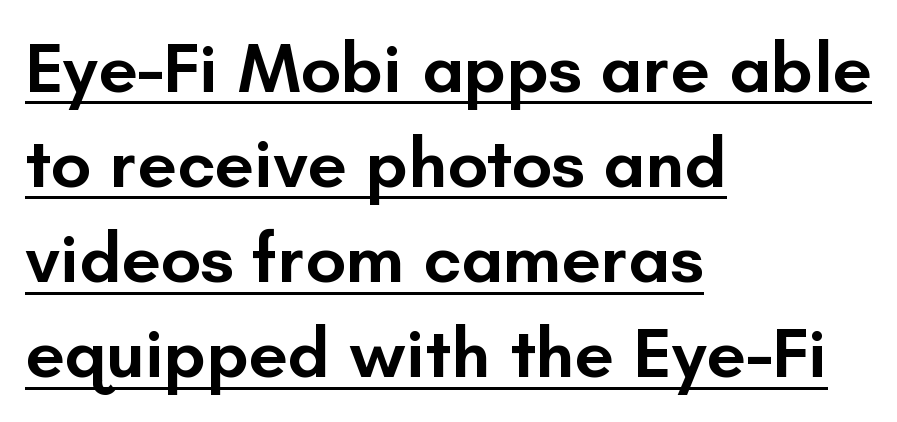
The image shows 71 px semibold sans-serif type, upright; set left-aligned, normal line spacing (1.34x), normal letter spacing, underlined; low stroke contrast and a small x-height.
